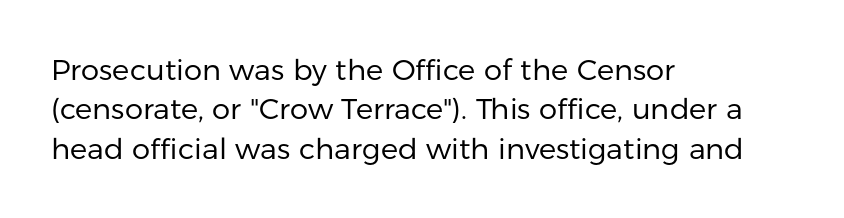
You could not count columns in this text — the font is proportionally spaced. In terms of letterspacing, this is plain default setting. The rag falls on the right side of this text block. This rendering features lettering with no underline. How would I describe the line gaps? Plain and ordinary. Unlike italic type, these characters show no tilt at all.
